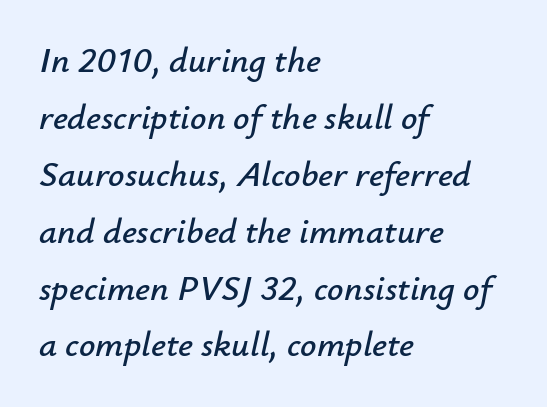
Tracking here is standard; glyphs follow each other at the usual distance. A typesetter would mark this as italic. The ragged edge is on the right, which tells us the setting is flush left. A normal amount of white space separates one row of letters from the next. Character widths vary here, with narrow letters taking less room than wide ones. The specimen omits any rule beneath the text block's lines.
